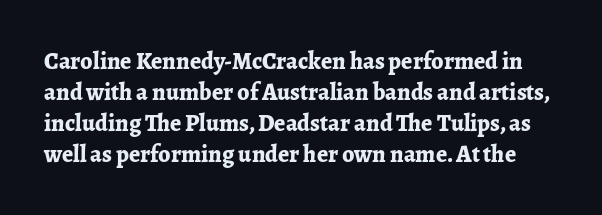
The image shows 24 px bold type, upright; set normal line spacing (1.29x), normal letter spacing, not underlined.
